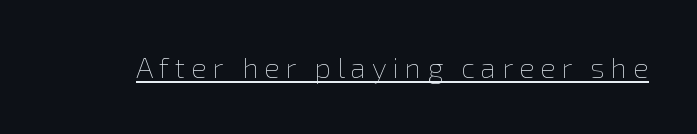
The type is letterspaced generously, with wide tracking. The specimen includes a rule beneath the text block's lines. Varying glyph widths throughout — classic text-font behaviour. No chunkiness to these letters — they're not bold. The typography opts for an upright posture over an oblique one.
